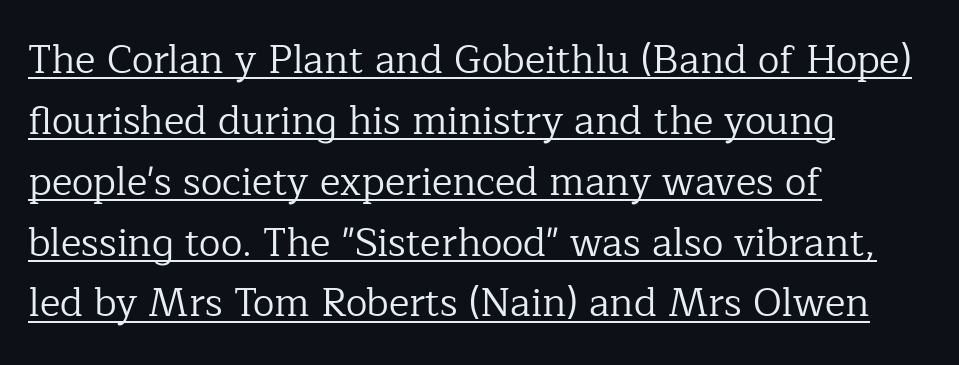
Q: Is the text bold? A: No.
Q: Is the text italic (slanted)? A: No, it is upright.
Q: Is the typeface a serif or a sans-serif typeface? A: Serif.
Q: Is the text underlined? A: Yes.
Q: How is the paragraph aligned? A: Left-aligned.
Q: Is the spacing between letters normal or unusually wide? A: Normal.
Q: Is the spacing between lines tight, normal or loose? A: Normal.
Q: Width (condensed, normal, or wide)? A: Normal.
Q: Stroke contrast? A: Low.
Q: x-height? A: Medium.
Q: Monospaced? A: No.
